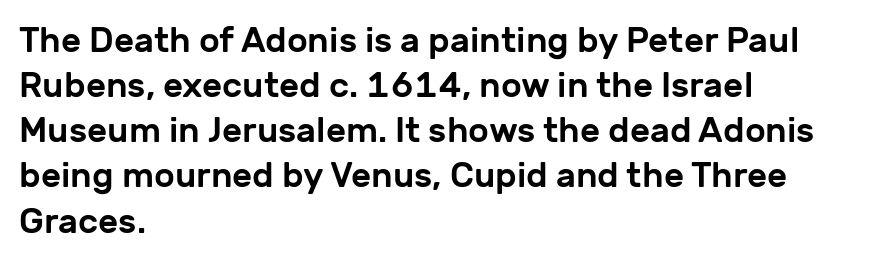
Every character sits straight up, as roman type does. The text block is weighted toward the left margin, trailing off unevenly rightward. The typeface chosen for these lines omits serifs. Underlining? Definitely not there.
